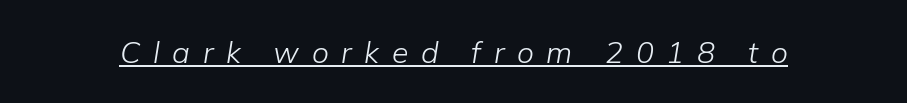
In designer terms, the underline attribute is active on this setting. This is not heavy type; no bold has been used. Here the designer chose a conventional face with non-uniform glyph widths. Does the lettering tilt? It does — this is italic. Students, note that the glyphs here are deliberately spaced far apart.
